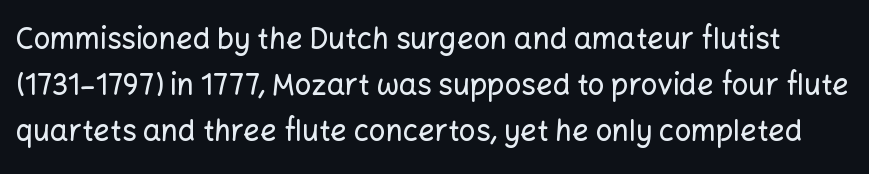
Q: Is the text italic (slanted)? A: No, it is upright.
Q: Is the typeface a serif or a sans-serif typeface? A: Sans-serif.
Q: Is the text underlined? A: No.
Q: Is the spacing between letters normal or unusually wide? A: Normal.
Q: Is the spacing between lines tight, normal or loose? A: Normal.
Q: Width (condensed, normal, or wide)? A: Normal.
Q: Stroke contrast? A: Low.
Q: x-height? A: Medium.
Q: Monospaced? A: No.
